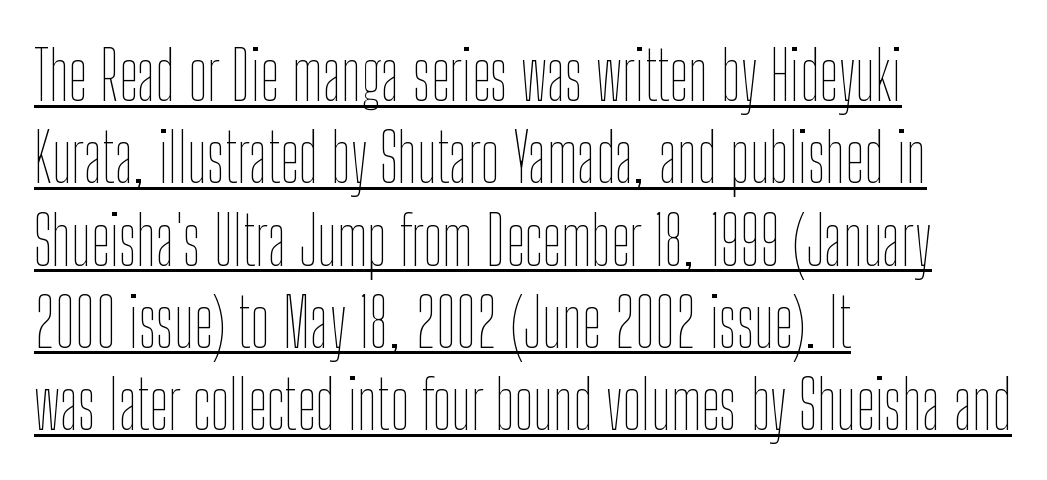
The image shows 68 px thin, condensed type, upright; set left-aligned, line spacing 1.21x, normal letter spacing, underlined; low stroke contrast and a medium x-height.
